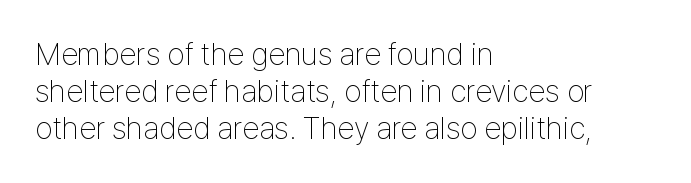
Honestly, the letter spacing is just normal — you wouldn't notice it. The lettering stays uniformly vertical, giving the passage a roman look. The text block is weighted toward the left margin, trailing off unevenly rightward. The face used here is proportionally spaced, like ordinary book or web type. Weight: regular or lighter.
